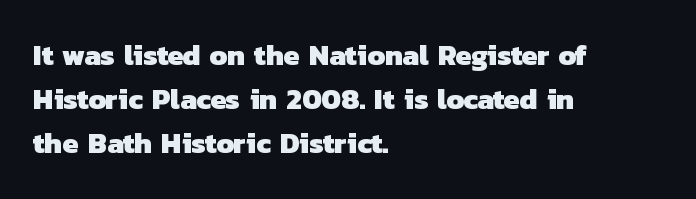
The image shows 29 px heavy sans-serif type; set left-aligned, normal line spacing (1.52x), normal letter spacing, not underlined; low stroke contrast and a medium x-height.
